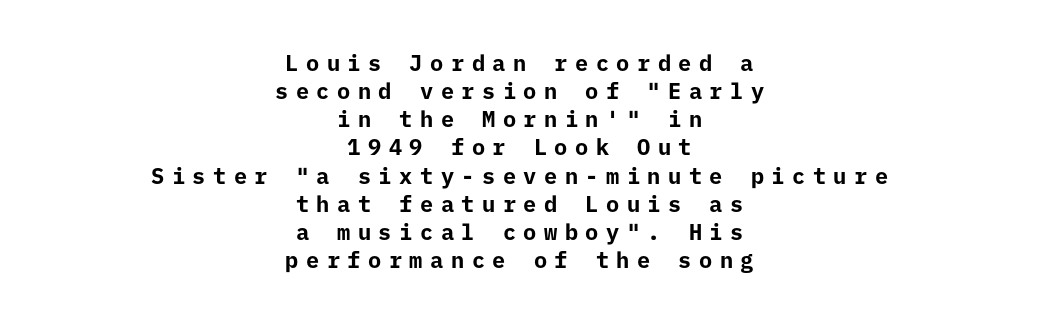
The image shows 22 px bold type, upright; set centered, normal line spacing (1.28x), unusually wide letter spacing (+0.34 em), not underlined.
